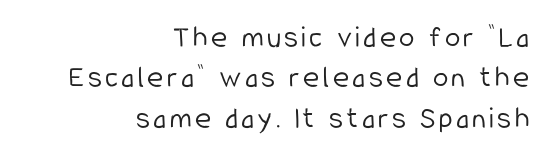
Q: Is the text bold? A: No.
Q: Is the text italic (slanted)? A: No, it is upright.
Q: Is the typeface a serif or a sans-serif typeface? A: Sans-serif.
Q: Is the text underlined? A: No.
Q: How is the paragraph aligned? A: Right-aligned.
Q: Is the spacing between lines tight, normal or loose? A: Normal.
Q: Width (condensed, normal, or wide)? A: Condensed.
Q: Stroke contrast? A: Low.
Q: x-height? A: Medium.
Q: Monospaced? A: No.
